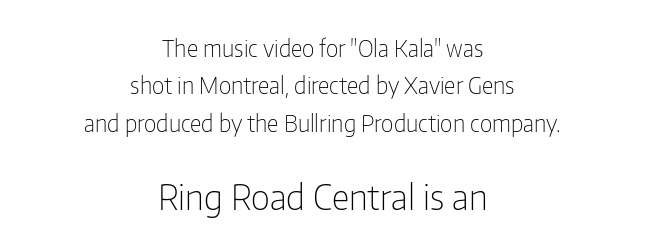
The image shows 35 px light, condensed sans-serif type, upright; set centered, normal line spacing (1.62x), normal letter spacing, not underlined; the second (bottom) block is 1.52x larger; low stroke contrast and a medium x-height.
